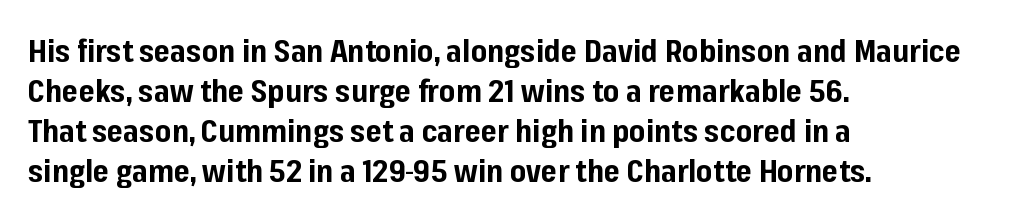
{"serif": "no", "italic": "no", "bold": "yes", "weight": "bold", "width": "normal", "stroke_contrast": "low", "x_height": "medium", "monospaced": "no", "underline": "no", "align": "left", "line_spacing": "normal", "line_spacing_ratio": 1.29, "letter_spacing": "normal", "letter_spacing_em": 0.0, "glyph_px": 31}
